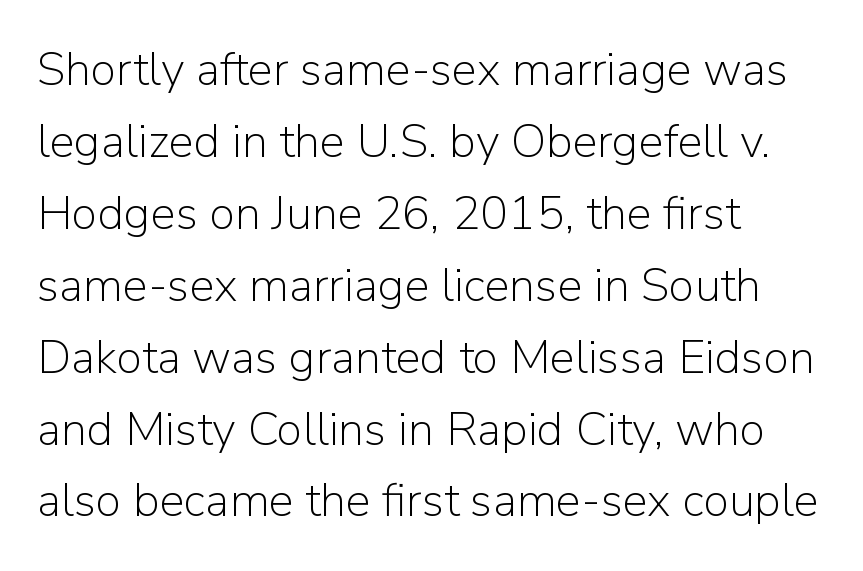
{"serif": "no", "italic": "no", "bold": "no", "weight": "light", "width": "normal", "stroke_contrast": "low", "x_height": "medium", "monospaced": "no", "underline": "no", "align": "left", "line_spacing": "normal", "line_spacing_ratio": 1.53, "letter_spacing": "normal", "letter_spacing_em": 0.0, "glyph_px": 47}
